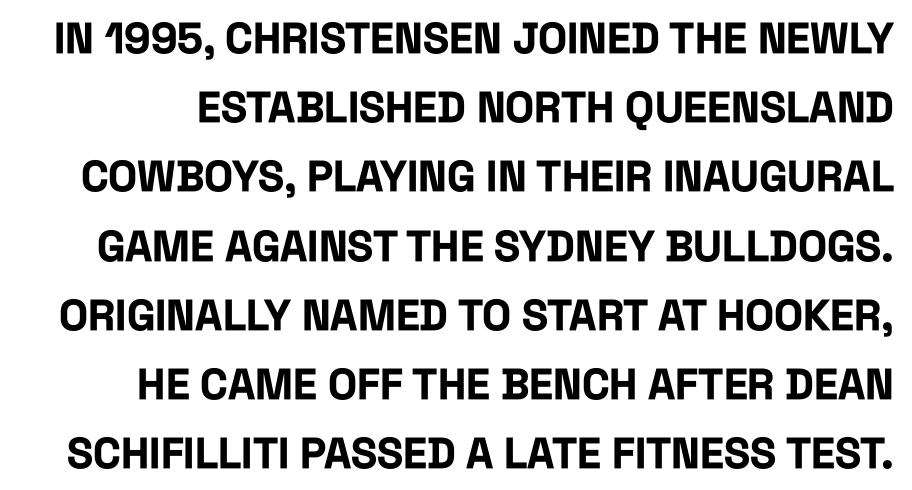
The image shows 43 px bold, condensed sans-serif type, upright; set normal line spacing (1.61x), normal letter spacing, not underlined; low stroke contrast and a large x-height.
